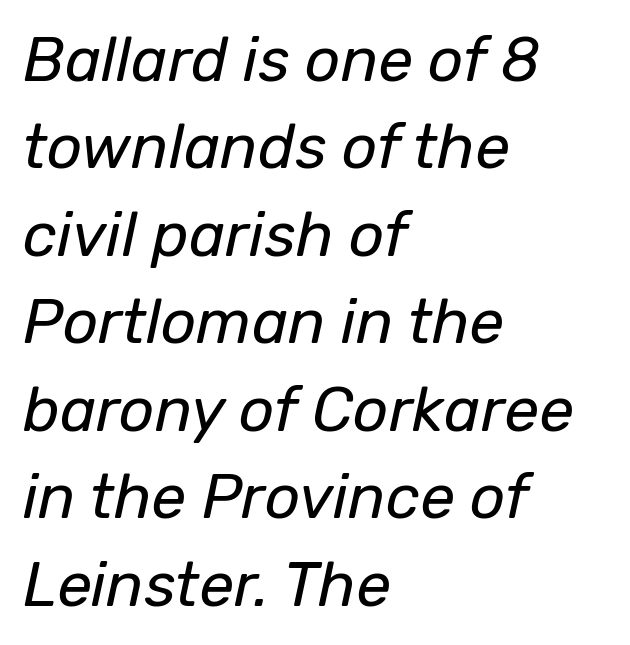
The image shows 62 px regular-weight type, italic (leaning right); set left-aligned, normal line spacing (1.41x), normal letter spacing, not underlined; low stroke contrast and a medium x-height.
